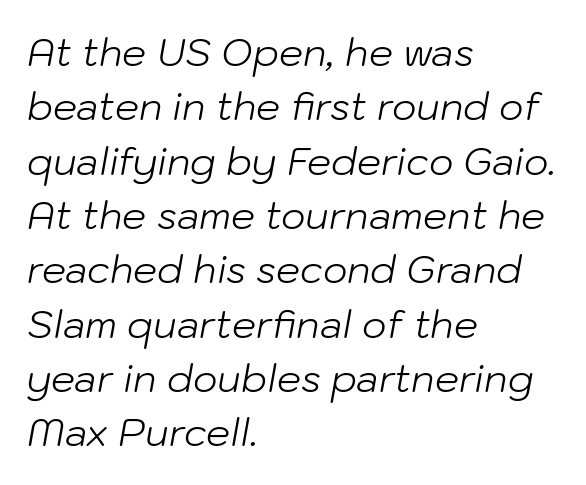
{"italic": "yes", "lean": "right", "slant_degrees": 10, "bold": "no", "weight": "light", "width": "normal", "stroke_contrast": "low", "x_height": "medium", "monospaced": "no", "underline": "no", "align": "left", "line_spacing": "normal", "line_spacing_ratio": 1.43, "letter_spacing": "normal", "letter_spacing_em": 0.0, "glyph_px": 38}
